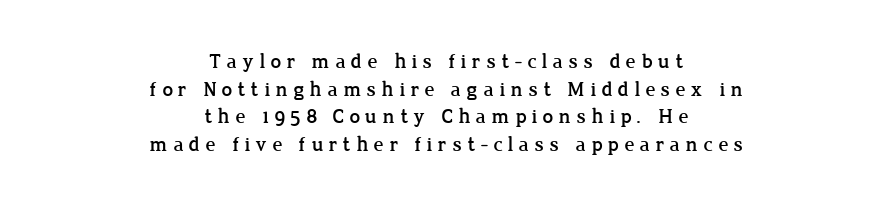
The image shows 21 px text type, upright; set centered, normal line spacing (1.32x), unusually wide letter spacing (+0.25 em), not underlined.
